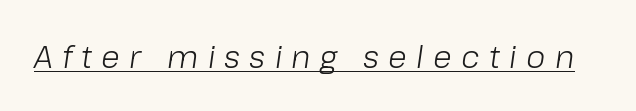
What stands out about the letter spacing? Its width — letters are far apart. Does the lettering tilt? It does — this is italic. The letters advance in unequal steps, a hallmark of proportional type. The lettering is marked with a stroke running underneath it. These glyphs show unthickened strokes, regular width or finer.
